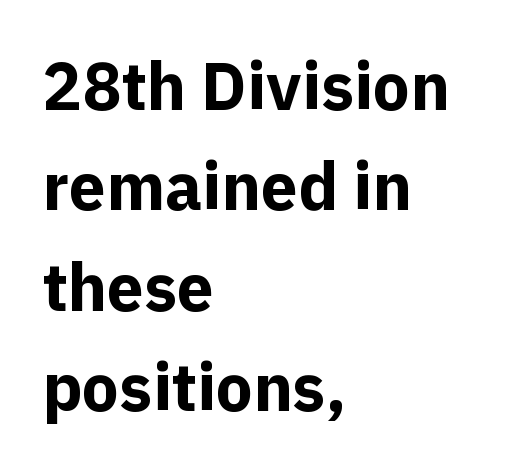
The image shows 66 px bold sans-serif type, upright; set left-aligned, normal line spacing (1.52x), normal letter spacing, not underlined; a medium x-height.
